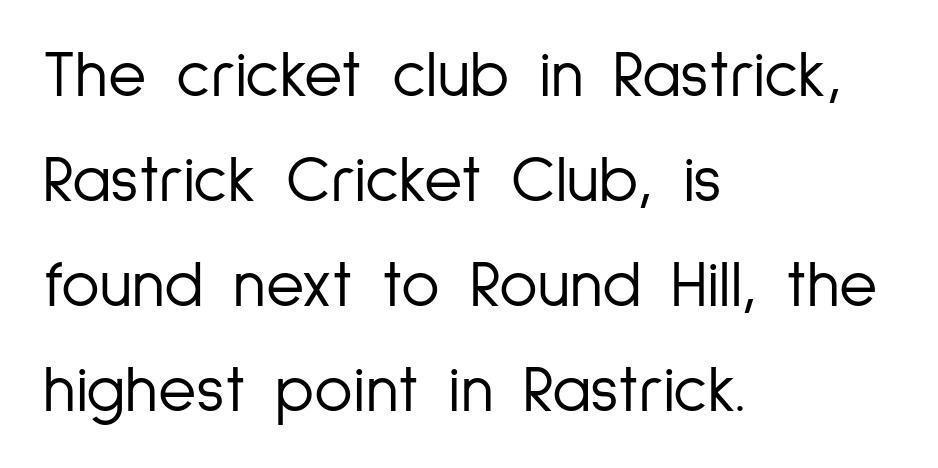
The face used here is rendered with its standard letterfit. The ragged edge is on the right, which tells us the setting is flush left. The weight would be labelled regular, book, light, or lighter still. Descenders hang freely into open space. Spacing verdict: proportional, widths tailored to each character.
